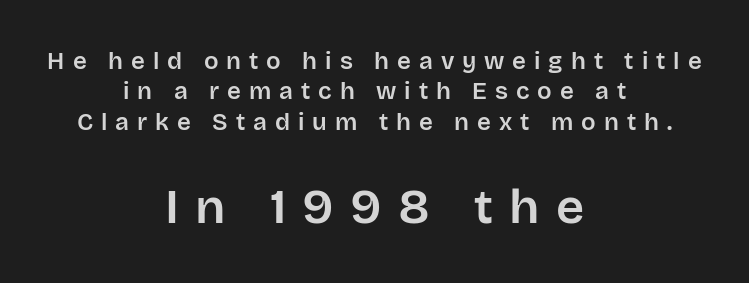
{"serif": "no", "italic": "no", "width": "normal", "stroke_contrast": "low", "x_height": "large", "monospaced": "no", "underline": "no", "align": "center", "line_spacing": "normal", "line_spacing_ratio": 1.27, "letter_spacing": "wide", "letter_spacing_em": 0.33, "larger_block": "second", "size_ratio": 2.04, "glyph_px": 49}
